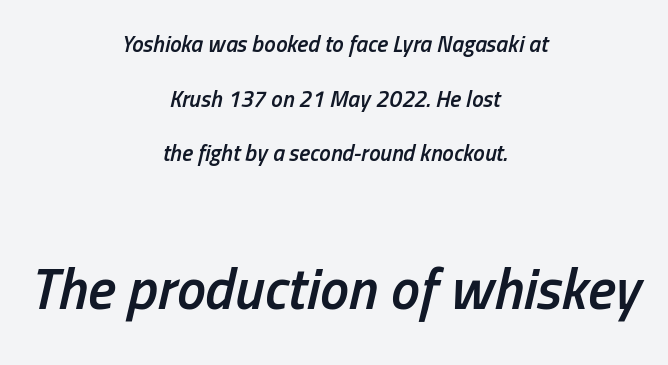
Q: Is the text bold? A: Semi-bold.
Q: Is the text italic (slanted)? A: Yes, it leans right by about 13 degrees.
Q: Is the text underlined? A: No.
Q: How is the paragraph aligned? A: Centered.
Q: Is the spacing between letters normal or unusually wide? A: Normal.
Q: Is the spacing between lines tight, normal or loose? A: Loose.
Q: Which block of text is set in a larger size, the first (top) or the second (bottom)? A: The second (bottom) one.
Q: Width (condensed, normal, or wide)? A: Condensed.
Q: Stroke contrast? A: Low.
Q: x-height? A: Medium.
Q: Monospaced? A: No.
